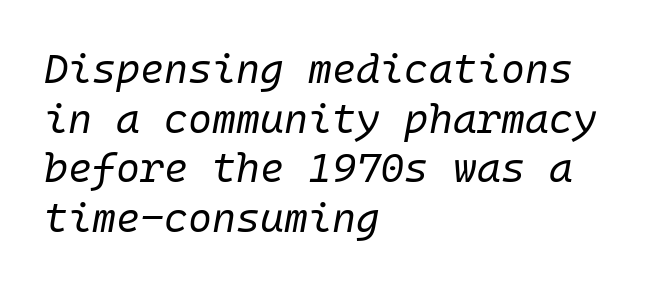
{"italic": "yes", "lean": "right", "slant_degrees": 10, "bold": "no", "weight": "regular", "width": "normal", "stroke_contrast": "low", "x_height": "medium", "underline": "no", "align": "left", "line_spacing_ratio": 1.21, "letter_spacing": "normal", "letter_spacing_em": 0.0, "glyph_px": 41}
